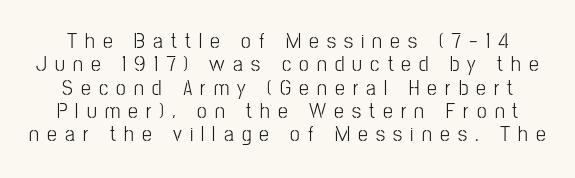
Q: Is the text bold? A: No.
Q: Is the text italic (slanted)? A: No, it is upright.
Q: Is the text underlined? A: No.
Q: Is the spacing between letters normal or unusually wide? A: Unusually wide.
Q: Is the spacing between lines tight, normal or loose? A: Tight.
